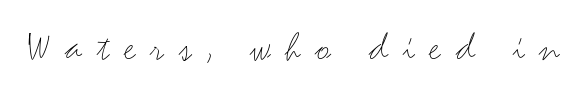
Q: Is the text bold? A: No.
Q: Is the text italic (slanted)? A: Yes.
Q: Is the typeface a serif or a sans-serif typeface? A: Sans-serif.
Q: Is the text underlined? A: No.
Q: Is the spacing between letters normal or unusually wide? A: Unusually wide.
Q: Width (condensed, normal, or wide)? A: Wide.
Q: Stroke contrast? A: Medium.
Q: x-height? A: Small.
Q: Monospaced? A: No.
